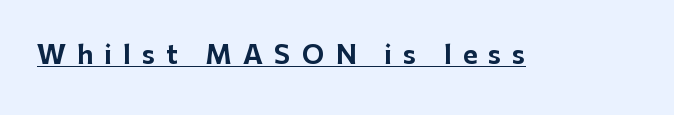
Q: Is the text bold? A: Yes.
Q: Is the text italic (slanted)? A: No, it is upright.
Q: Is the text underlined? A: Yes.
Q: Is the spacing between letters normal or unusually wide? A: Unusually wide.
